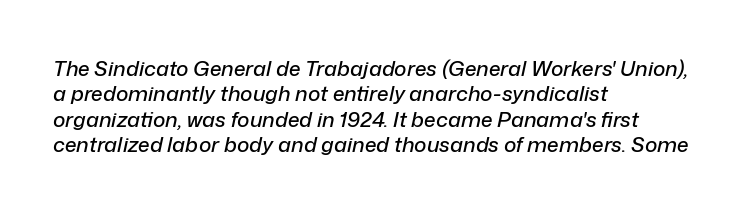
The image shows 21 px text type, italic (leaning right); set left-aligned, line spacing 1.21x, normal letter spacing, not underlined.
